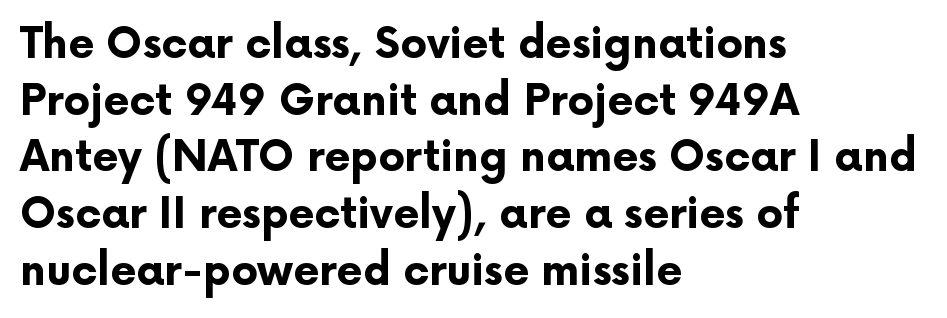
The image shows 42 px bold sans-serif type, upright; set left-aligned, normal line spacing (1.35x), normal letter spacing, not underlined; low stroke contrast and a medium x-height.
